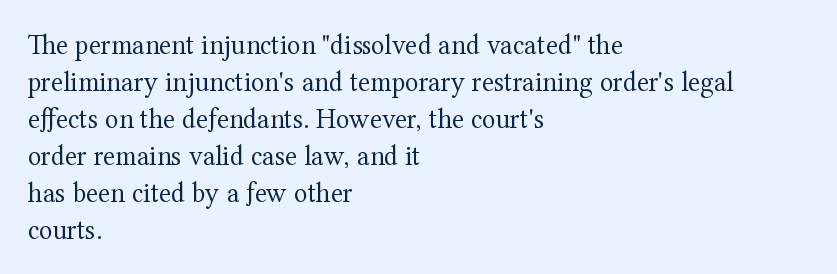
The text block is weighted toward the left margin, trailing off unevenly rightward. Is the stroke heavy? The answer is a plain regular-or-lighter. Style check: upright. The vertical gap from one line to the next is medium. To sum up the face: it has serifs.
